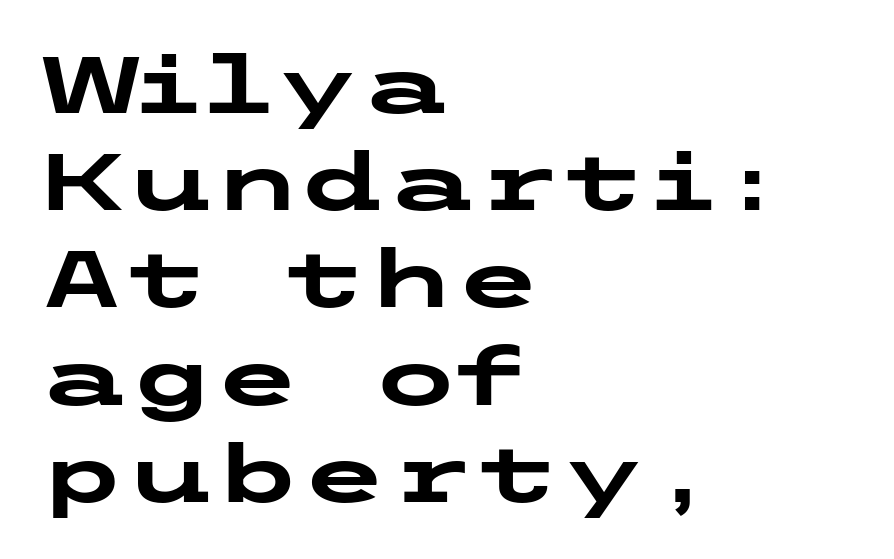
Q: Is the text bold? A: Yes.
Q: Is the text italic (slanted)? A: No, it is upright.
Q: Is the typeface a serif or a sans-serif typeface? A: Sans-serif.
Q: Is the text underlined? A: No.
Q: How is the paragraph aligned? A: Left-aligned.
Q: Is the spacing between letters normal or unusually wide? A: Normal.
Q: Width (condensed, normal, or wide)? A: Wide.
Q: Stroke contrast? A: Low.
Q: x-height? A: Medium.
